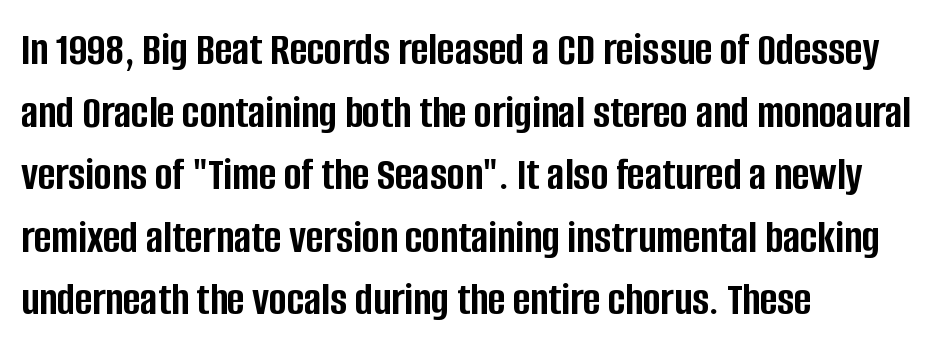
Q: Is the text bold? A: Yes.
Q: Is the text italic (slanted)? A: No, it is upright.
Q: Is the typeface a serif or a sans-serif typeface? A: Sans-serif.
Q: Is the text underlined? A: No.
Q: How is the paragraph aligned? A: Left-aligned.
Q: Is the spacing between letters normal or unusually wide? A: Normal.
Q: Is the spacing between lines tight, normal or loose? A: Normal.
Q: Width (condensed, normal, or wide)? A: Condensed.
Q: Stroke contrast? A: Low.
Q: x-height? A: Large.
Q: Monospaced? A: No.
